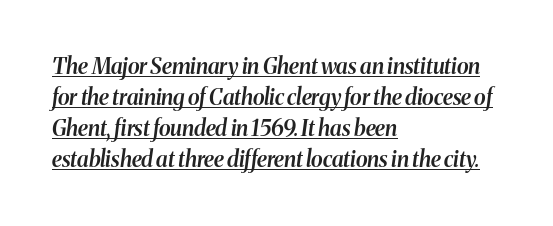
The image shows 22 px text type, italic (leaning right); set left-aligned, normal line spacing (1.41x), normal letter spacing, underlined.
